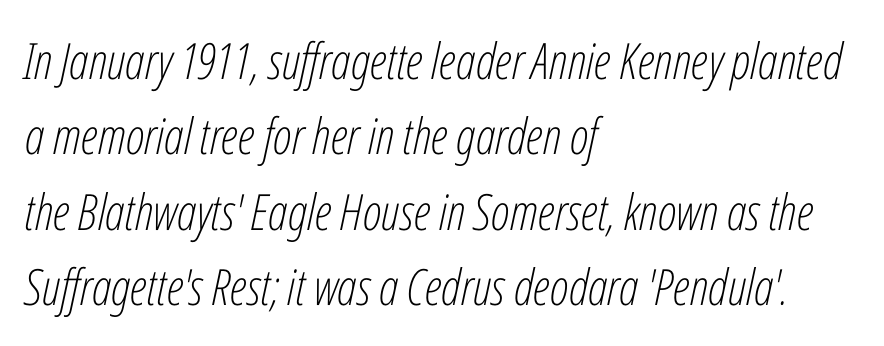
{"italic": "yes", "lean": "right", "slant_degrees": 12, "bold": "no", "weight": "light", "width": "condensed", "stroke_contrast": "low", "x_height": "medium", "monospaced": "no", "underline": "no", "align": "left", "line_spacing": "normal", "line_spacing_ratio": 1.51, "letter_spacing": "normal", "letter_spacing_em": 0.0, "glyph_px": 50}
